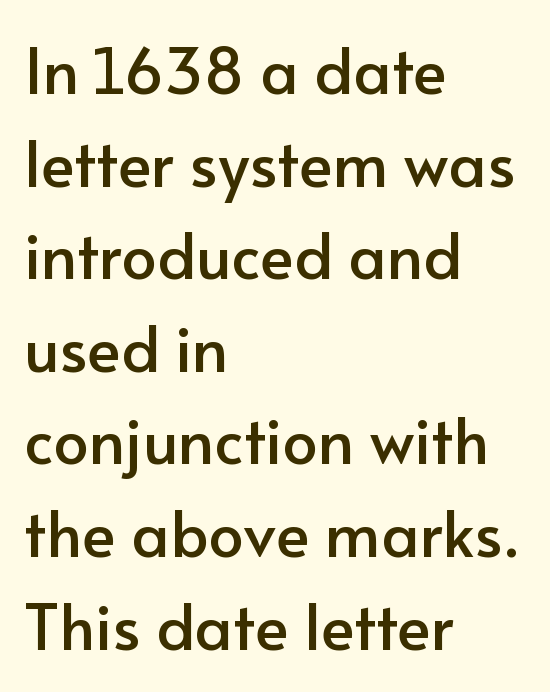
The image shows 63 px sans-serif type, upright; set left-aligned, normal line spacing (1.47x), normal letter spacing, not underlined; low stroke contrast and a small x-height.
